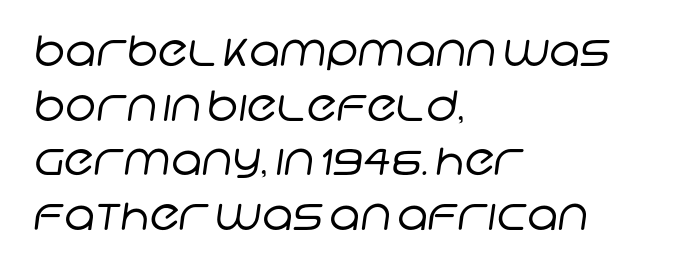
What's the leading like? Ordinary, nothing unusual. All the whitespace from short lines collects on the right. Nothing sits at the stroke ends, so this counts as sans-serif. Proportional: the letters do not fall into vertical columns. A light-to-regular cut is what we see here. The string is rendered with underlining switched off.
